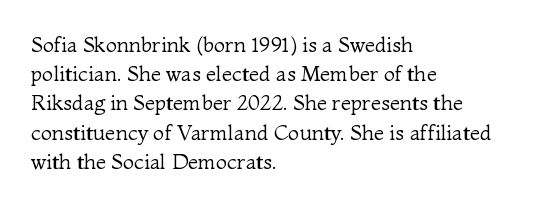
The image shows 21 px text type, upright; set left-aligned, normal line spacing (1.39x), normal letter spacing, not underlined.
